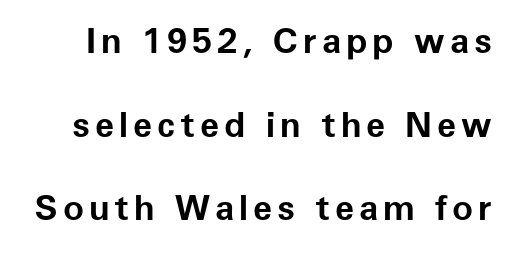
Q: Is the text bold? A: Yes.
Q: Is the text italic (slanted)? A: No, it is upright.
Q: Is the typeface a serif or a sans-serif typeface? A: Sans-serif.
Q: Is the text underlined? A: No.
Q: Is the spacing between lines tight, normal or loose? A: Loose.
Q: Width (condensed, normal, or wide)? A: Normal.
Q: Stroke contrast? A: Low.
Q: x-height? A: Medium.
Q: Monospaced? A: No.
